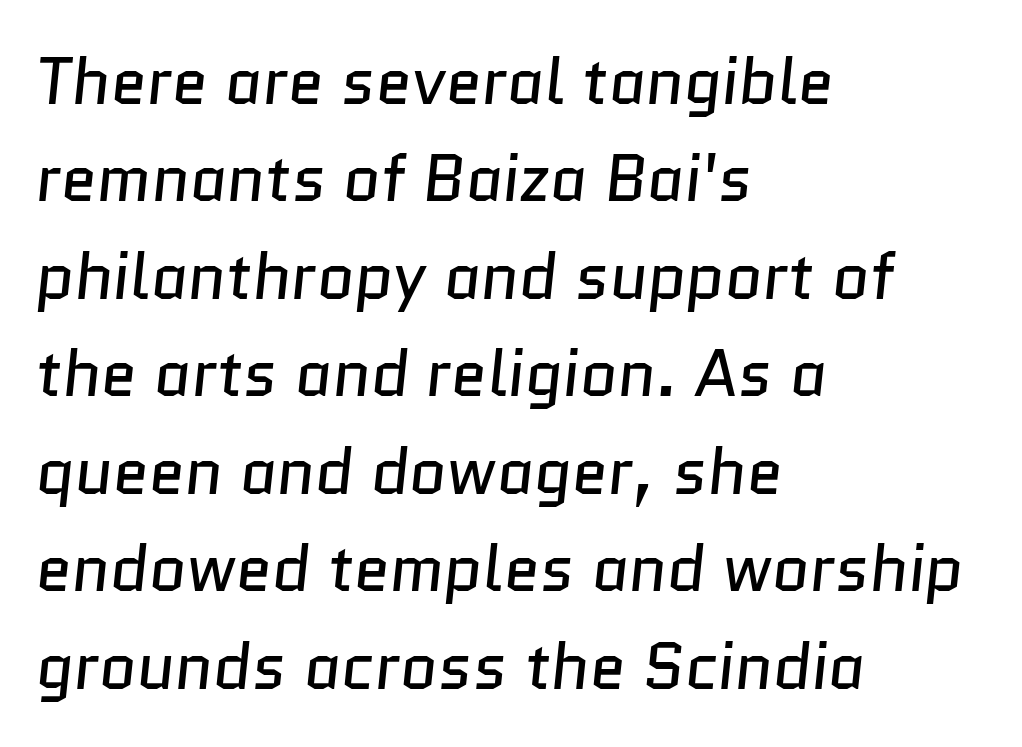
The image shows 65 px regular-weight sans-serif type; set left-aligned, normal line spacing (1.5x), normal letter spacing, not underlined; low stroke contrast and a medium x-height.
